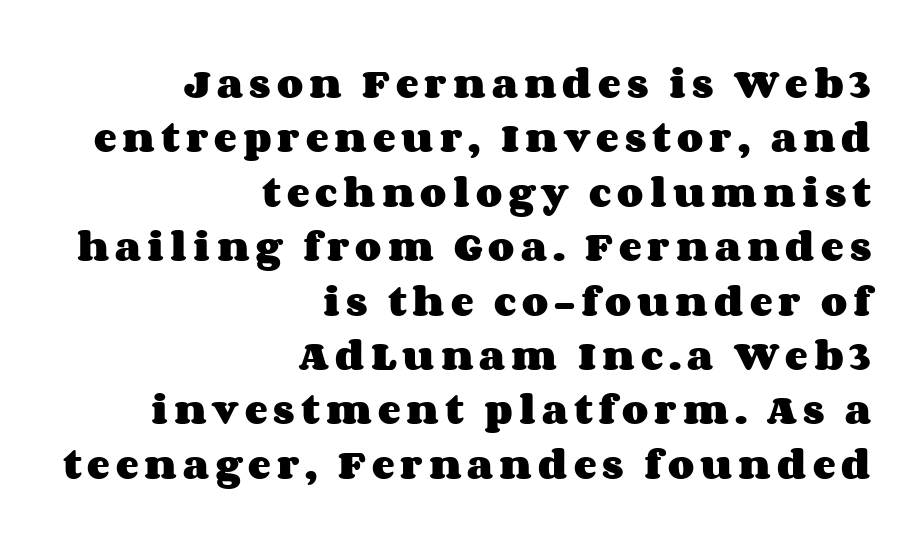
Rendered with straight, roman letterforms. Unmarked baselines from the first word to the last. Strong, thick strokes mark this as bold type. The lines sit at an ordinary, default distance from one another. A student would call this right alignment; a typographer would say flush right, rag left.
